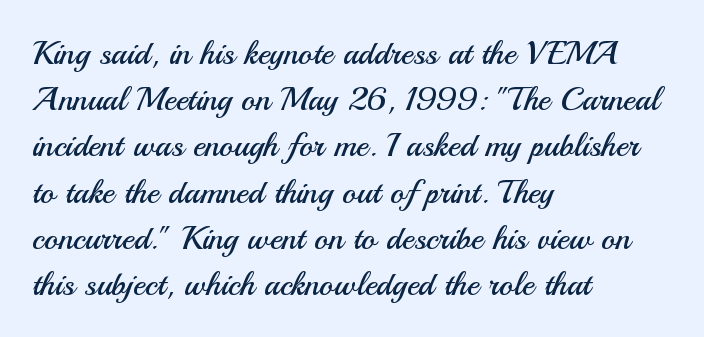
{"serif": "no", "bold": "no", "weight": "regular", "width": "normal", "stroke_contrast": "medium", "x_height": "small", "monospaced": "no", "underline": "no", "align": "left", "line_spacing": "normal", "line_spacing_ratio": 1.4, "letter_spacing": "normal", "letter_spacing_em": 0.0, "glyph_px": 33}
